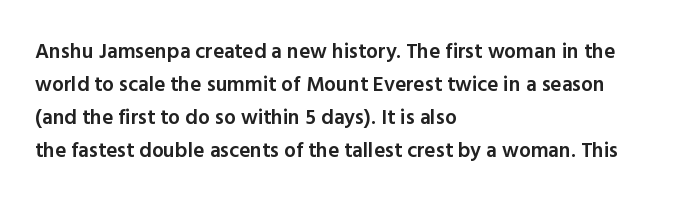
You could call the tracking neutral — neither tight nor loose. Which margin do the lines hug? The left one — the right edge is uneven. Regarding leading, the lines here are spaced in the standard way. Does the weight exceed regular? Yes, but only to semibold. The glyphs are unaccompanied by any horizontal stroke below them.
